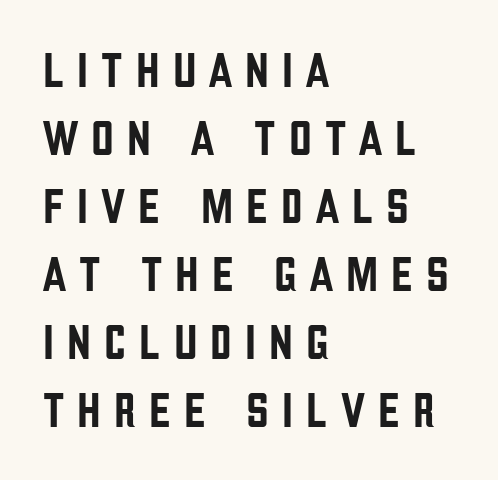
The image shows 50 px condensed sans-serif type, upright; set left-aligned, normal line spacing (1.36x), unusually wide letter spacing (+0.26 em), not underlined; low stroke contrast and a large x-height.
